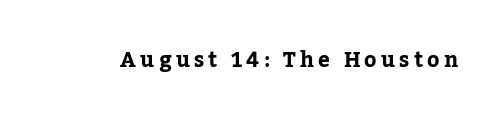
Q: Is the text italic (slanted)? A: No, it is upright.
Q: Is the text underlined? A: No.
Q: Is the spacing between letters normal or unusually wide? A: Unusually wide.
